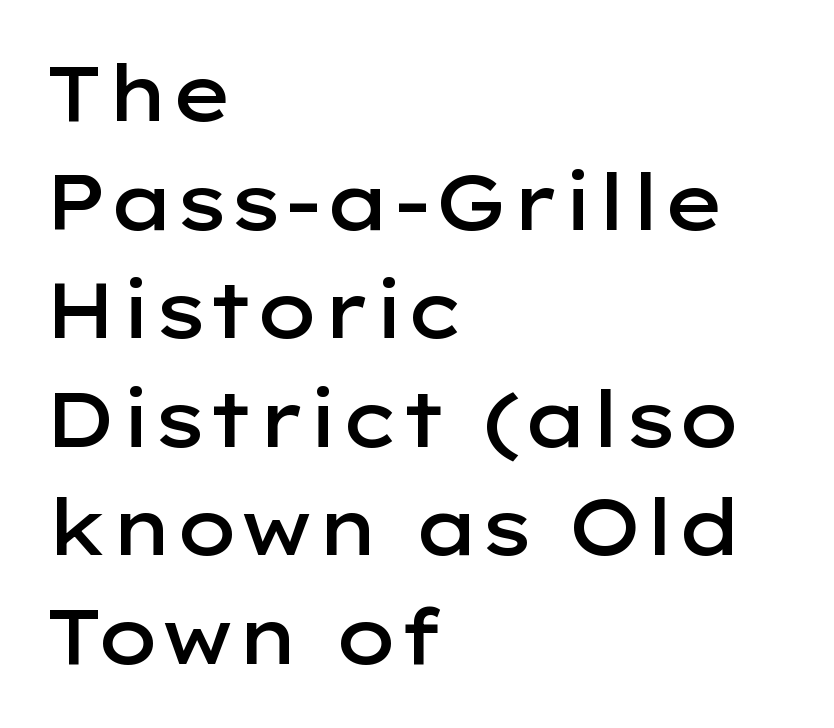
Q: Is the text bold? A: Semi-bold.
Q: Is the text italic (slanted)? A: No, it is upright.
Q: Is the typeface a serif or a sans-serif typeface? A: Sans-serif.
Q: Is the text underlined? A: No.
Q: How is the paragraph aligned? A: Left-aligned.
Q: Is the spacing between letters normal or unusually wide? A: Normal.
Q: Is the spacing between lines tight, normal or loose? A: Normal.
Q: Width (condensed, normal, or wide)? A: Wide.
Q: Stroke contrast? A: Low.
Q: x-height? A: Medium.
Q: Monospaced? A: No.
